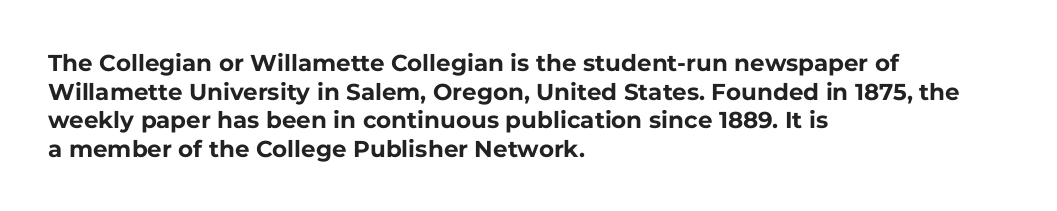
Q: Is the text bold? A: Yes.
Q: Is the text italic (slanted)? A: No, it is upright.
Q: Is the text underlined? A: No.
Q: How is the paragraph aligned? A: Left-aligned.
Q: Is the spacing between letters normal or unusually wide? A: Normal.
